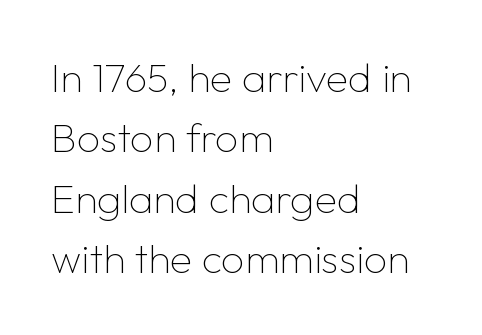
The typeface has the unassuming heft of standard copy or less. Posture: straight, roman, zero tilt. In CSS terms this would be text-align: left. Quick note: interline space is typical. The passage shown is typeset with a sans-serif family.
